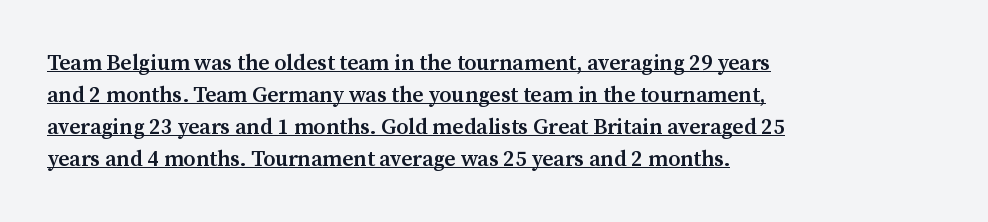
The image shows 22 px text type, upright; set left-aligned, normal line spacing (1.46x), normal letter spacing, underlined.
